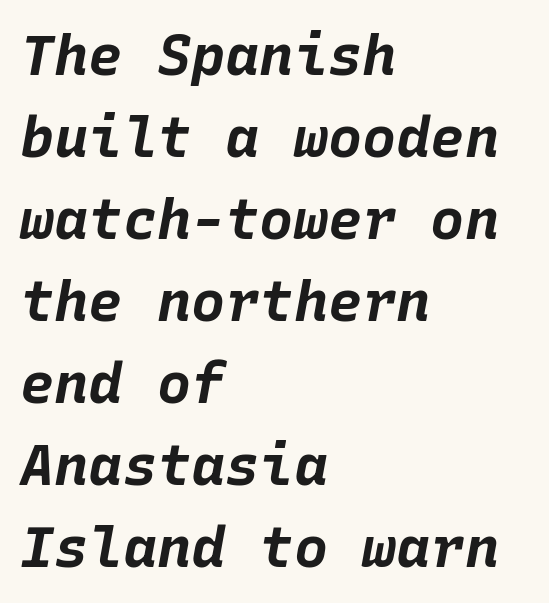
{"italic": "yes", "lean": "right", "slant_degrees": 10, "bold": "yes", "weight": "bold", "width": "normal", "stroke_contrast": "low", "x_height": "large", "monospaced": "yes", "underline": "no", "align": "left", "line_spacing": "normal", "line_spacing_ratio": 1.44, "letter_spacing": "normal", "letter_spacing_em": 0.0, "glyph_px": 57}
